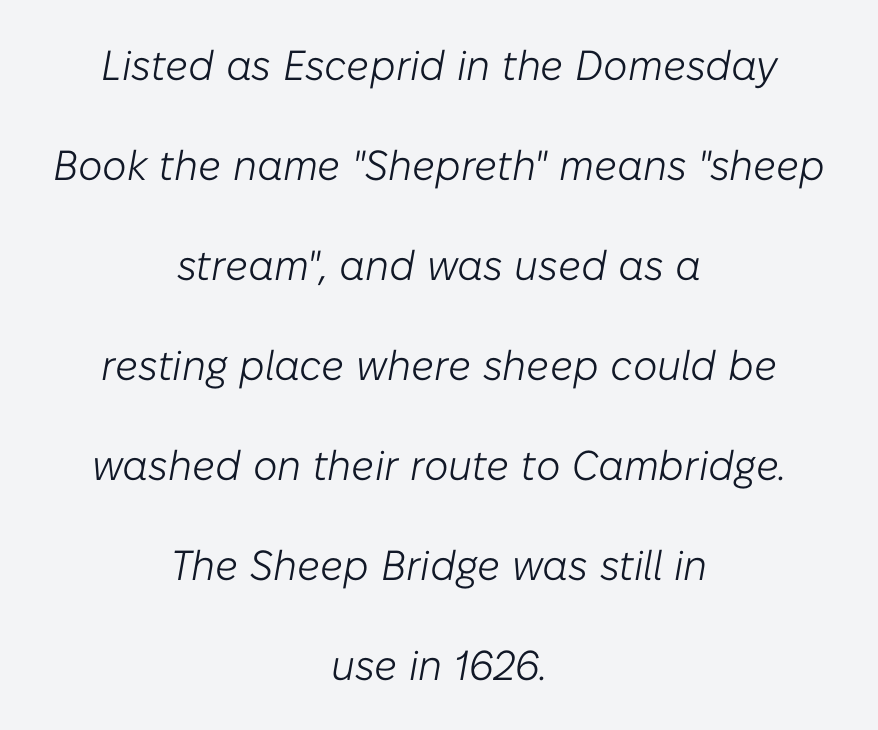
Only glyphs here, with clear space below each row. Character widths vary here, with narrow letters taking less room than wide ones. Each line is balanced around a shared central axis. Observe the lean: these are italic letterforms. The line-height multiplier appears high, well above default.
